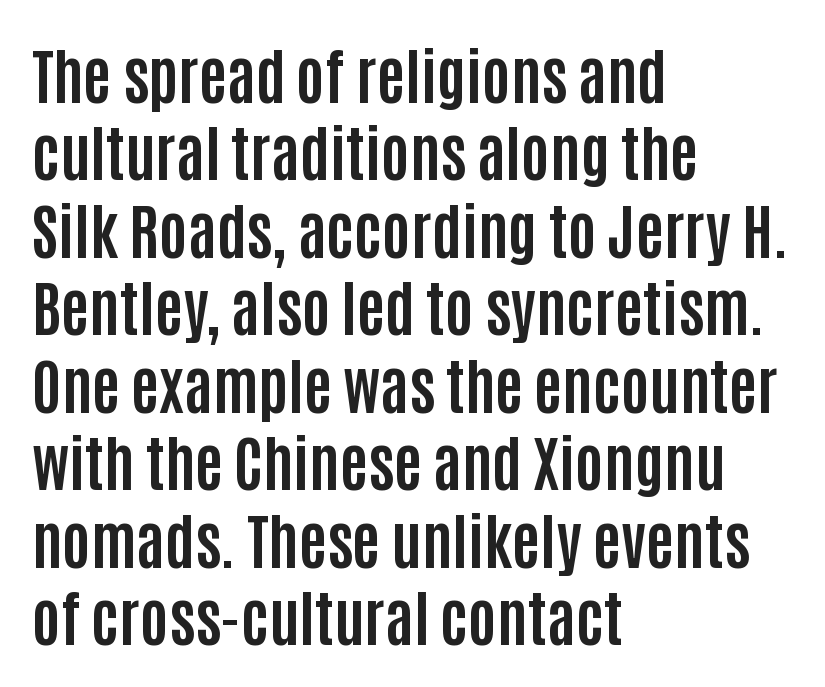
{"serif": "no", "italic": "no", "bold": "yes", "weight": "bold", "width": "condensed", "stroke_contrast": "low", "x_height": "large", "monospaced": "no", "underline": "no", "align": "left", "line_spacing": "normal", "line_spacing_ratio": 1.27, "letter_spacing": "normal", "letter_spacing_em": 0.0, "glyph_px": 61}
